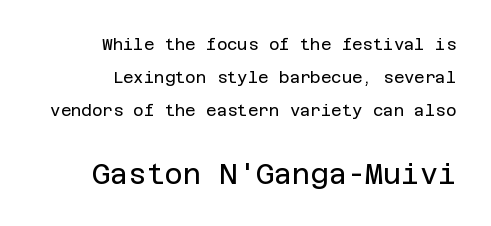
{"serif": "no", "italic": "no", "bold": "no", "weight": "regular", "width": "normal", "stroke_contrast": "low", "x_height": "large", "underline": "no", "align": "right", "line_spacing": "loose", "line_spacing_ratio": 2.07, "letter_spacing": "normal", "letter_spacing_em": 0.0, "larger_block": "second", "size_ratio": 1.75, "glyph_px": 28}
